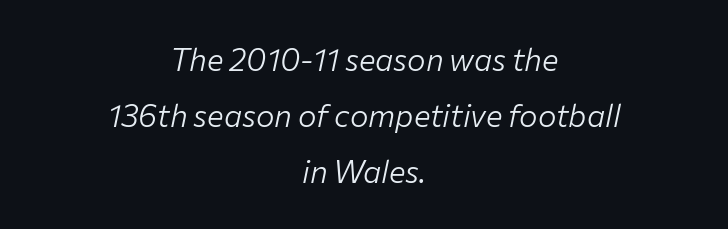
The strokes carry an ordinary text weight at most. Yep, that's italic — everything's leaning. Line starts and ends both wander, symmetrically. The face used here is proportionally spaced, like ordinary book or web type. No extra tracking has been applied to these lines. Descenders hang freely into open space.
